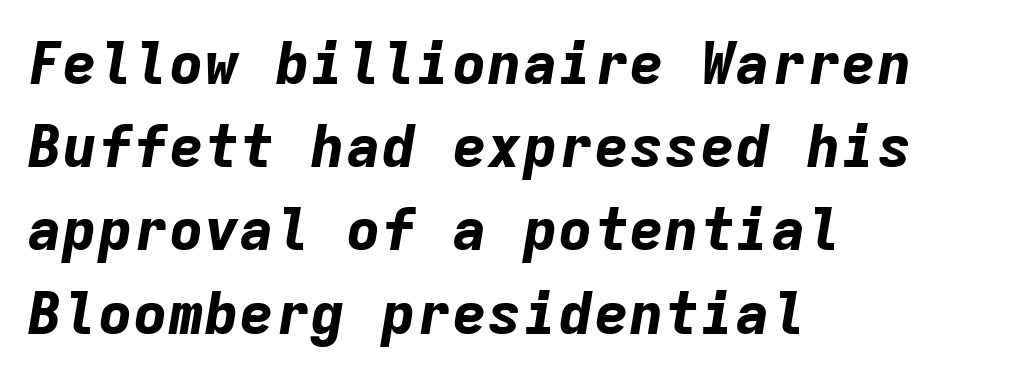
Q: Is the text bold? A: Yes.
Q: Is the text italic (slanted)? A: Yes, it leans right by about 9 degrees.
Q: Is the text underlined? A: No.
Q: How is the paragraph aligned? A: Left-aligned.
Q: Is the spacing between letters normal or unusually wide? A: Normal.
Q: Is the spacing between lines tight, normal or loose? A: Normal.
Q: Width (condensed, normal, or wide)? A: Normal.
Q: Stroke contrast? A: Low.
Q: x-height? A: Medium.
Q: Monospaced? A: Yes.
